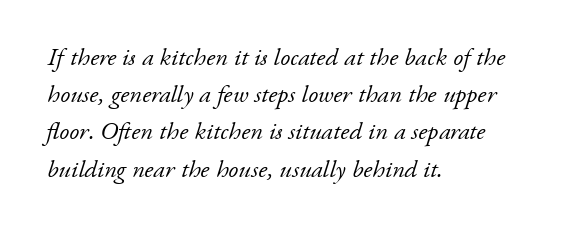
The image shows 25 px text type, italic (leaning right); set left-aligned, normal line spacing (1.49x), normal letter spacing, not underlined.
